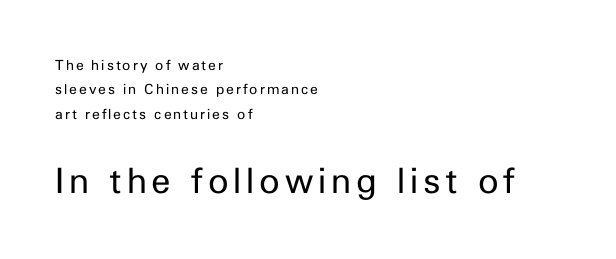
One-word summary of the alignment: left. You can tell from the bare stems that sans-serif type was used. Style check: upright. Has an underline been added? It has not. The designer gave the closing block more size than the opening block. Vertical stems look standard width or narrower in stroke.
